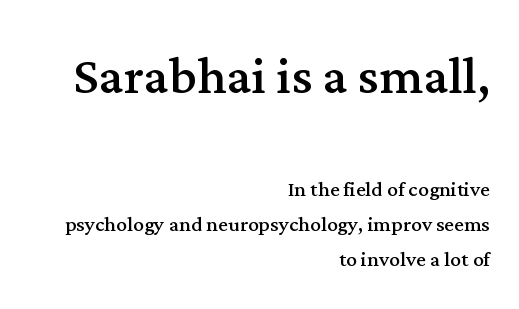
Q: Is the text bold? A: No.
Q: Is the text italic (slanted)? A: No, it is upright.
Q: Is the typeface a serif or a sans-serif typeface? A: Serif.
Q: Is the text underlined? A: No.
Q: How is the paragraph aligned? A: Right-aligned.
Q: Is the spacing between letters normal or unusually wide? A: Normal.
Q: Is the spacing between lines tight, normal or loose? A: Normal.
Q: Which block of text is set in a larger size, the first (top) or the second (bottom)? A: The first (top) one.
Q: Width (condensed, normal, or wide)? A: Normal.
Q: Stroke contrast? A: Medium.
Q: x-height? A: Medium.
Q: Monospaced? A: No.
